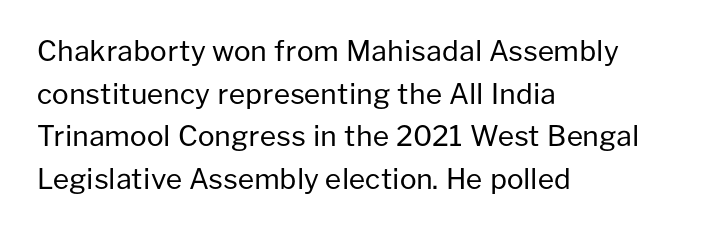
Tracking value appears to be zero — textbook default spacing. Alignment: flush left. In terms of letterform style, serifs are entirely absent. The weight tops out at a normal text grade.
